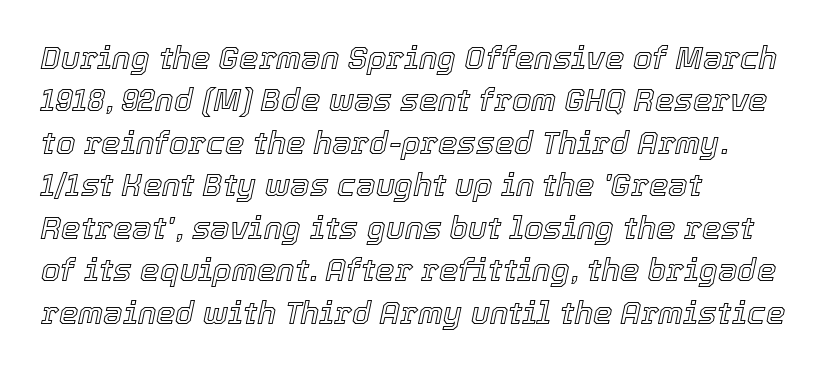
The image shows 31 px text type, italic (leaning right); set left-aligned, normal line spacing (1.37x), normal letter spacing, not underlined; a medium x-height.
